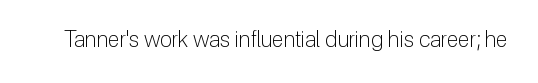
Q: Is the text bold? A: No.
Q: Is the text italic (slanted)? A: No, it is upright.
Q: Is the text underlined? A: No.
Q: Is the spacing between letters normal or unusually wide? A: Normal.
